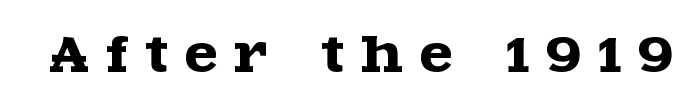
The image shows 48 px wide serif type, upright; set unusually wide letter spacing (+0.36 em), not underlined; a large x-height.
